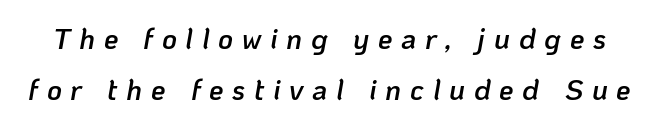
Q: Is the text bold? A: Semi-bold.
Q: Is the text italic (slanted)? A: Yes, it leans right by about 10 degrees.
Q: Is the text underlined? A: No.
Q: Is the spacing between letters normal or unusually wide? A: Unusually wide.
Q: Width (condensed, normal, or wide)? A: Normal.
Q: Stroke contrast? A: Low.
Q: x-height? A: Medium.
Q: Monospaced? A: No.
